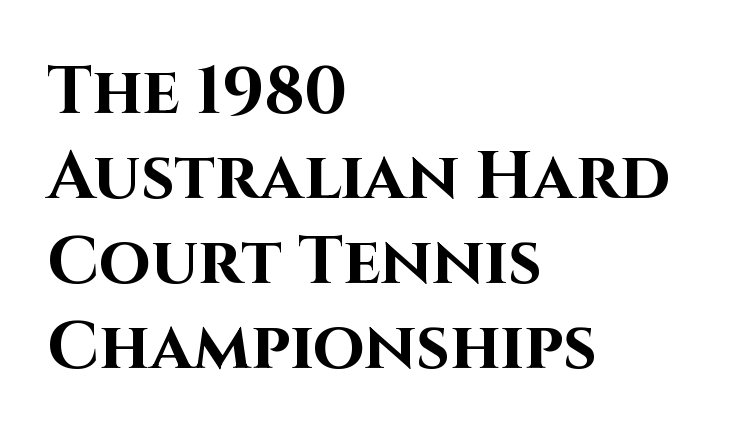
Q: Is the text bold? A: Yes.
Q: Is the text italic (slanted)? A: No, it is upright.
Q: Is the typeface a serif or a sans-serif typeface? A: Sans-serif.
Q: Is the text underlined? A: No.
Q: How is the paragraph aligned? A: Left-aligned.
Q: Is the spacing between letters normal or unusually wide? A: Normal.
Q: Is the spacing between lines tight, normal or loose? A: Normal.
Q: Width (condensed, normal, or wide)? A: Normal.
Q: Stroke contrast? A: High.
Q: x-height? A: Large.
Q: Monospaced? A: No.
